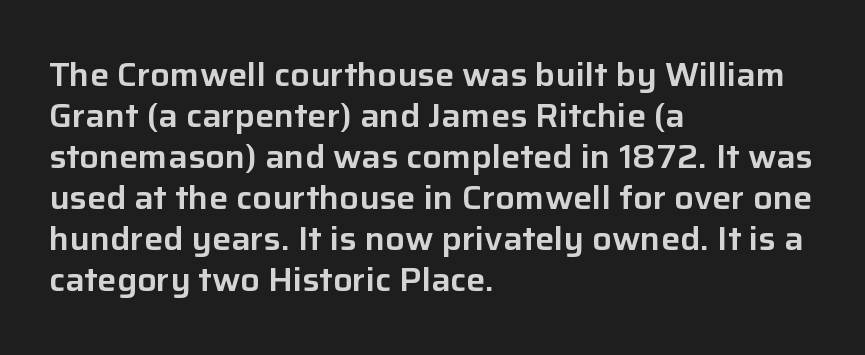
{"serif": "no", "italic": "no", "width": "normal", "stroke_contrast": "low", "x_height": "medium", "monospaced": "no", "underline": "no", "align": "left", "line_spacing": "normal", "line_spacing_ratio": 1.28, "letter_spacing": "normal", "letter_spacing_em": 0.0, "glyph_px": 32}
